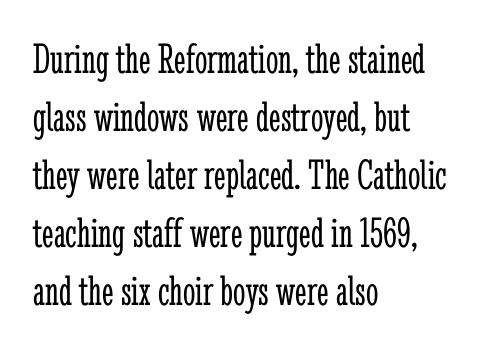
Q: Is the text bold? A: No.
Q: Is the text italic (slanted)? A: No, it is upright.
Q: Is the typeface a serif or a sans-serif typeface? A: Serif.
Q: Is the text underlined? A: No.
Q: How is the paragraph aligned? A: Left-aligned.
Q: Is the spacing between letters normal or unusually wide? A: Normal.
Q: Is the spacing between lines tight, normal or loose? A: Normal.
Q: Width (condensed, normal, or wide)? A: Condensed.
Q: Stroke contrast? A: Low.
Q: x-height? A: Medium.
Q: Monospaced? A: No.
